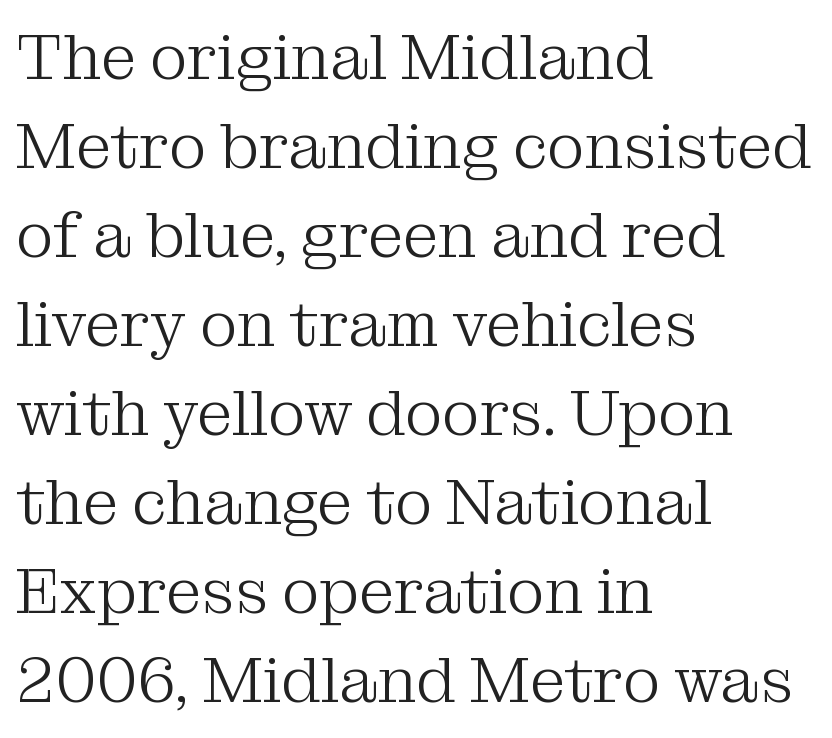
Q: Is the text bold? A: No.
Q: Is the text italic (slanted)? A: No, it is upright.
Q: Is the typeface a serif or a sans-serif typeface? A: Serif.
Q: Is the text underlined? A: No.
Q: How is the paragraph aligned? A: Left-aligned.
Q: Is the spacing between letters normal or unusually wide? A: Normal.
Q: Is the spacing between lines tight, normal or loose? A: Normal.
Q: Width (condensed, normal, or wide)? A: Normal.
Q: Stroke contrast? A: Medium.
Q: x-height? A: Medium.
Q: Monospaced? A: No.
